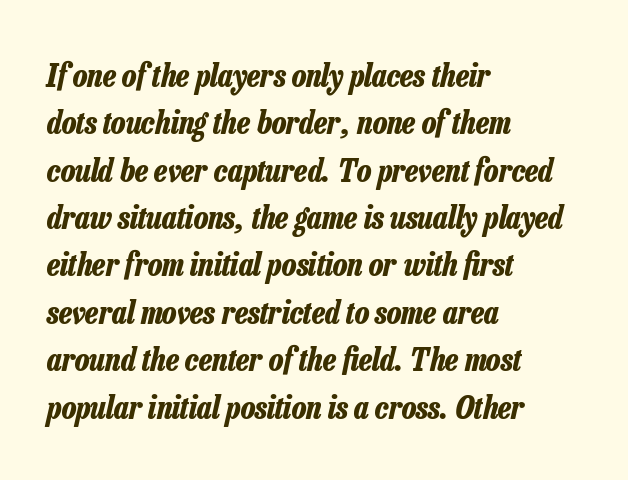
The specimen reads as italic at a glance. Notice how thick the strokes are: this is what a full bold looks like. Reading down the block, your eye returns to a fixed left position each line. Underlining? Definitely not there. Looks like regular typesetting: each glyph gets only the width it needs. Compared with typical body copy, the letter spacing here is the same.
